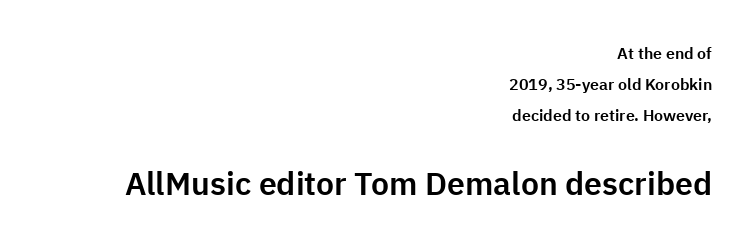
Check the space under the baseline: it is left empty. A great deal of white space separates one row of letters from the next. Think of a printed novel: that variable character pitch is what you see here. Standard letterfit; no display-style spreading of the glyphs. The text was rendered using a sans face with plain stroke endings. Which of the two is more prominent by size? The second, at the bottom.
